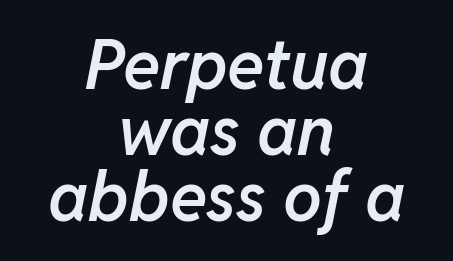
The image shows 69 px semibold type, italic (leaning right); set centered, tight line spacing (0.96x), normal letter spacing, not underlined; low stroke contrast and a medium x-height.
